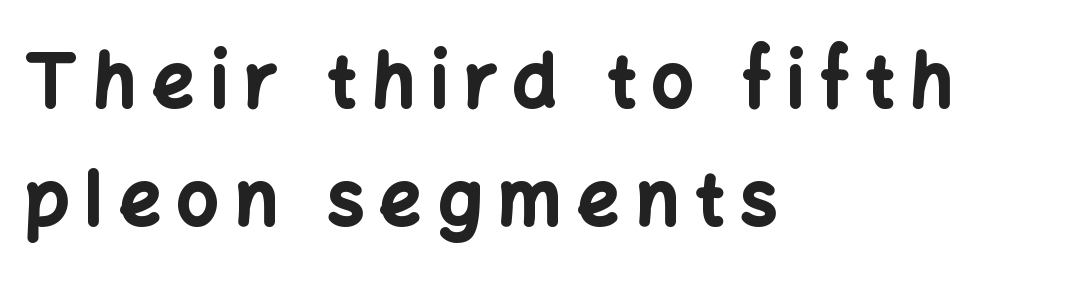
{"serif": "no", "italic": "no", "bold": "yes", "weight": "bold", "width": "normal", "stroke_contrast": "low", "x_height": "medium", "monospaced": "no", "underline": "no", "align": "left", "line_spacing": "normal", "line_spacing_ratio": 1.61, "letter_spacing": "wide", "letter_spacing_em": 0.22, "glyph_px": 73}
